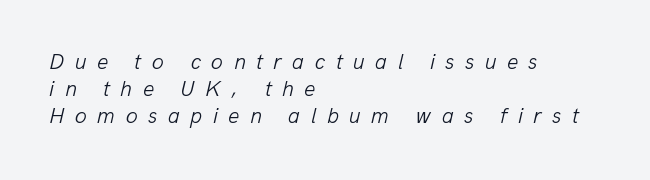
Q: Is the text bold? A: No.
Q: Is the text italic (slanted)? A: Yes, it leans right by about 13 degrees.
Q: Is the text underlined? A: No.
Q: How is the paragraph aligned? A: Left-aligned.
Q: Is the spacing between letters normal or unusually wide? A: Unusually wide.
